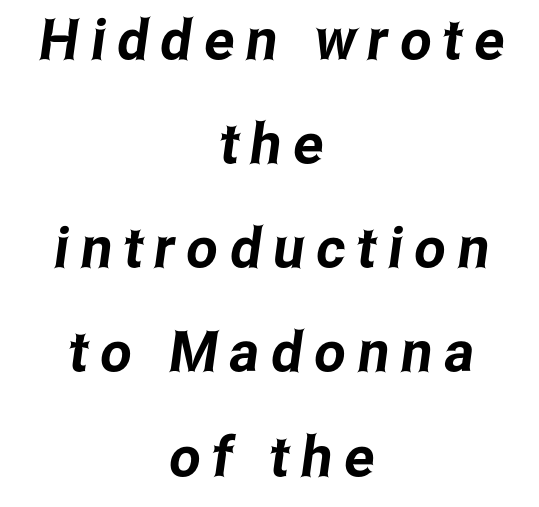
This rendering employs a face without finishing strokes, i.e., a sans-serif. The letterforms stand isolated, each surrounded by extra space. The rendering uses natural spacing where letterforms have individual widths. Layout note: lines centered. The space directly below the letters is spotless.
